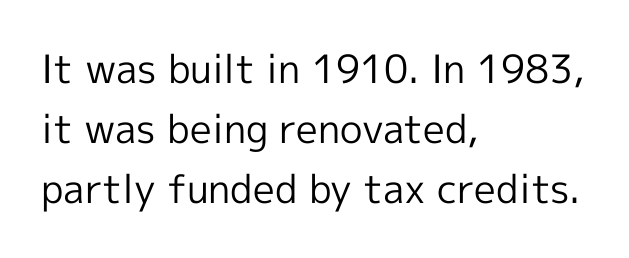
The image shows 39 px regular-weight sans-serif type, upright; set left-aligned, normal line spacing (1.54x), normal letter spacing, not underlined; a medium x-height.
